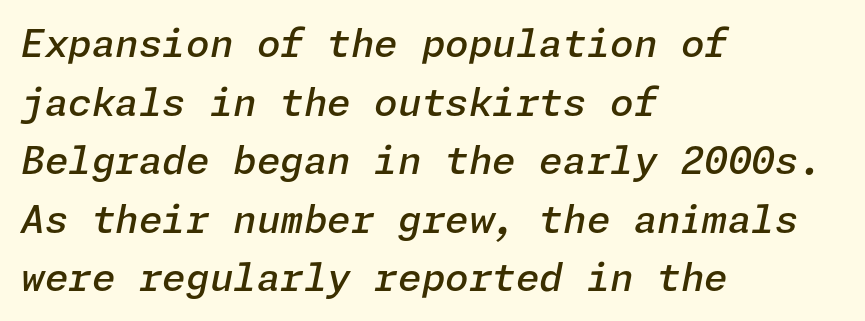
Q: Is the text bold? A: Semi-bold.
Q: Is the text italic (slanted)? A: Yes, it leans right by about 11 degrees.
Q: Is the text underlined? A: No.
Q: How is the paragraph aligned? A: Left-aligned.
Q: Is the spacing between letters normal or unusually wide? A: Normal.
Q: Is the spacing between lines tight, normal or loose? A: Normal.
Q: Width (condensed, normal, or wide)? A: Normal.
Q: Stroke contrast? A: Low.
Q: x-height? A: Medium.
